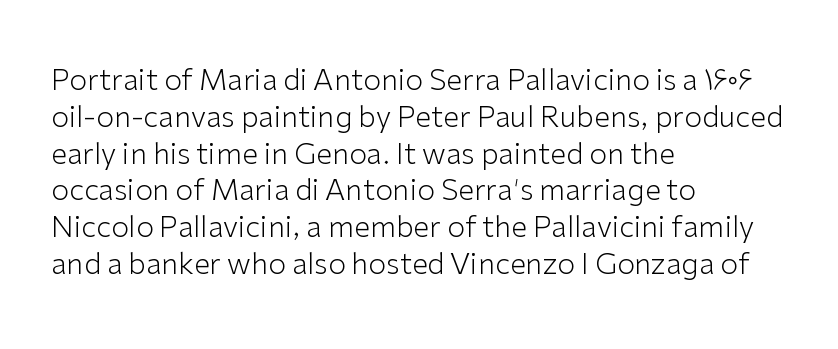
{"serif": "no", "italic": "no", "bold": "no", "weight": "light", "width": "normal", "stroke_contrast": "low", "x_height": "medium", "monospaced": "no", "underline": "no", "align": "left", "line_spacing": "normal", "line_spacing_ratio": 1.27, "letter_spacing": "normal", "letter_spacing_em": 0.0, "glyph_px": 29}
